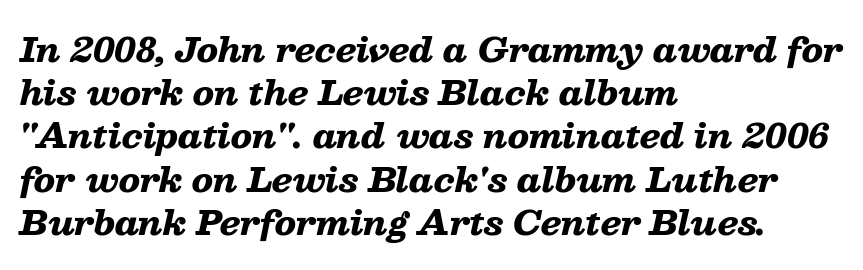
Every character sits at an angle, as italics do. Whoever set this chose a conventional vertical rhythm. Words float on clear page, feet unadorned. Tracking here is standard; glyphs follow each other at the usual distance. Note the varied advance widths — an 'i' is clearly narrower than an 'm'. Reading down the block, your eye returns to a fixed left position each line.
